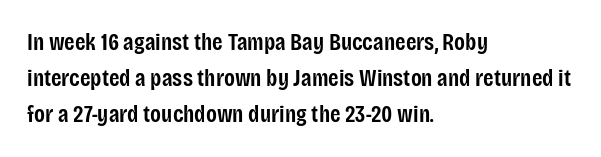
Quick note: not italic, upright. The baseline area is clear. Short and long lines alike share a common starting point at left. Students, observe: this is what conventionally led text looks like.
